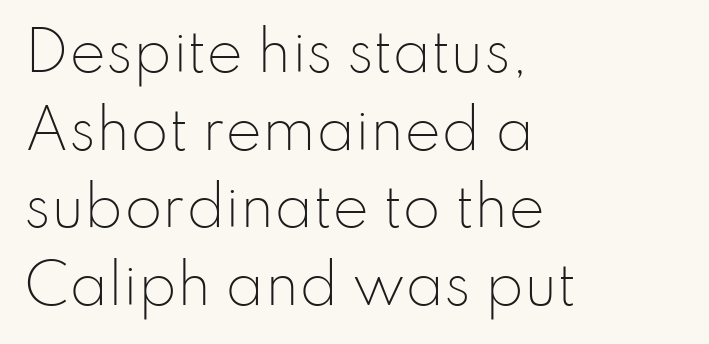
{"serif": "no", "italic": "no", "bold": "no", "weight": "light", "width": "normal", "stroke_contrast": "low", "x_height": "small", "monospaced": "no", "underline": "no", "align": "left", "line_spacing": "normal", "line_spacing_ratio": 1.41, "letter_spacing": "normal", "letter_spacing_em": 0.0, "glyph_px": 55}
